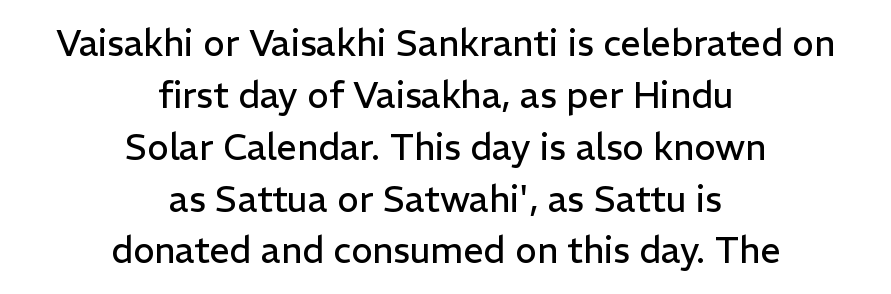
{"serif": "no", "italic": "no", "bold": "no", "weight": "regular", "width": "normal", "stroke_contrast": "low", "x_height": "medium", "monospaced": "no", "underline": "no", "align": "center", "line_spacing": "normal", "line_spacing_ratio": 1.44, "letter_spacing": "normal", "letter_spacing_em": 0.0, "glyph_px": 36}
